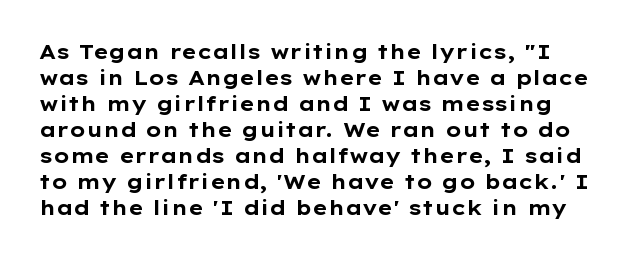
I'd describe the lettering as bold — thick and assertive. Underline: absent. Posture: upright roman. Successive baselines arrive at the customary interval. Inter-character spacing is left at the font's built-in metrics.
